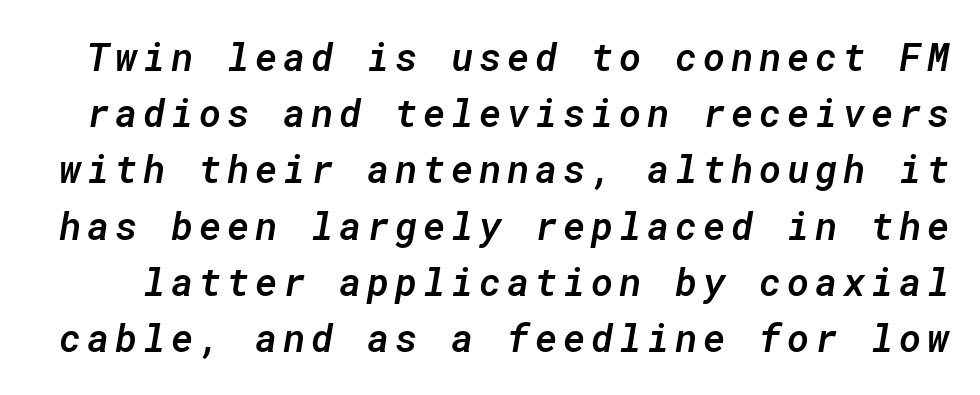
The image shows 38 px semibold type, italic (leaning right), monospaced; set normal line spacing (1.48x), not underlined; low stroke contrast and a medium x-height.
